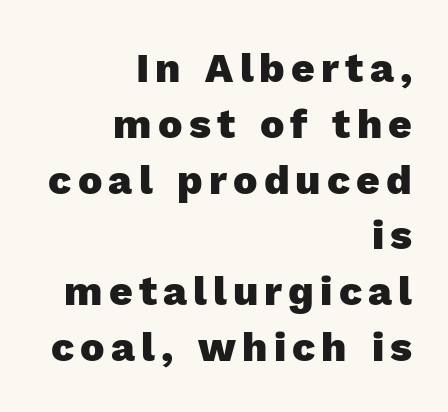
The image shows 41 px heavy sans-serif type, upright; set right-aligned, normal line spacing (1.36x), not underlined; a medium x-height.
